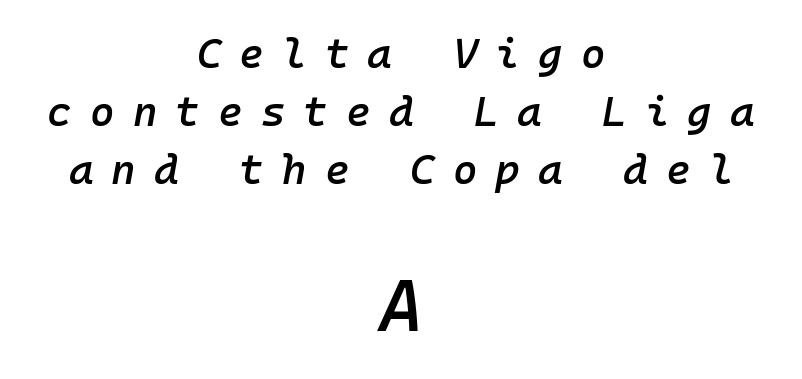
Q: Is the text bold? A: Semi-bold.
Q: Is the text italic (slanted)? A: Yes, it leans right by about 10 degrees.
Q: Is the text underlined? A: No.
Q: How is the paragraph aligned? A: Centered.
Q: Is the spacing between letters normal or unusually wide? A: Unusually wide.
Q: Is the spacing between lines tight, normal or loose? A: Normal.
Q: Which block of text is set in a larger size, the first (top) or the second (bottom)? A: The second (bottom) one.
Q: Width (condensed, normal, or wide)? A: Normal.
Q: Stroke contrast? A: Low.
Q: x-height? A: Medium.
Q: Monospaced? A: Yes.
